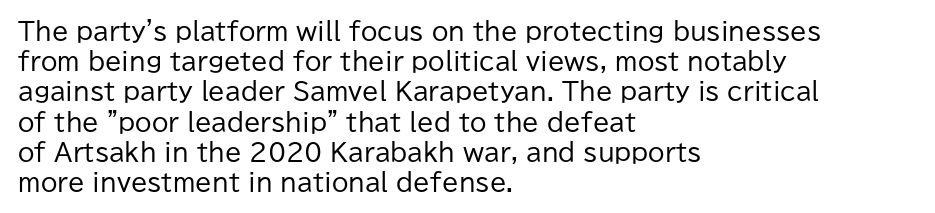
The weight would be labelled regular, book, light, or lighter still. Every stem runs plumb, perpendicular to the baseline. Descender tails drop into unmarked territory. One glance says typical: line gaps are just what's usual.
